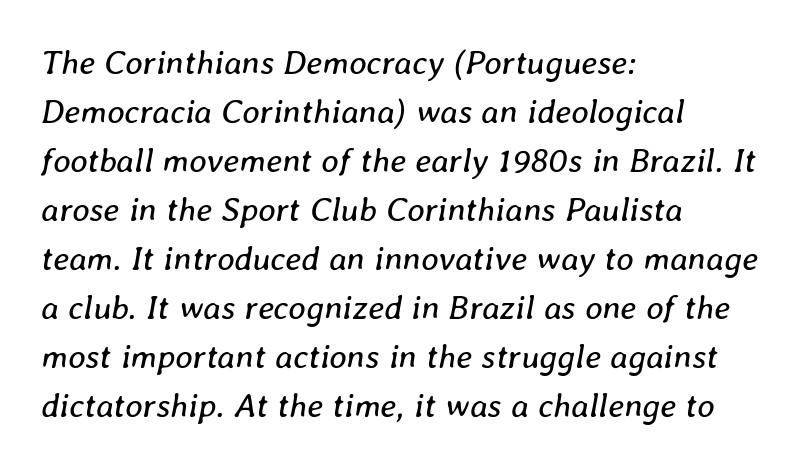
{"italic": "yes", "lean": "right", "slant_degrees": 8, "bold": "no", "weight": "regular", "width": "normal", "stroke_contrast": "low", "x_height": "medium", "monospaced": "no", "underline": "no", "align": "left", "line_spacing": "normal", "line_spacing_ratio": 1.44, "letter_spacing": "normal", "letter_spacing_em": 0.0, "glyph_px": 34}
